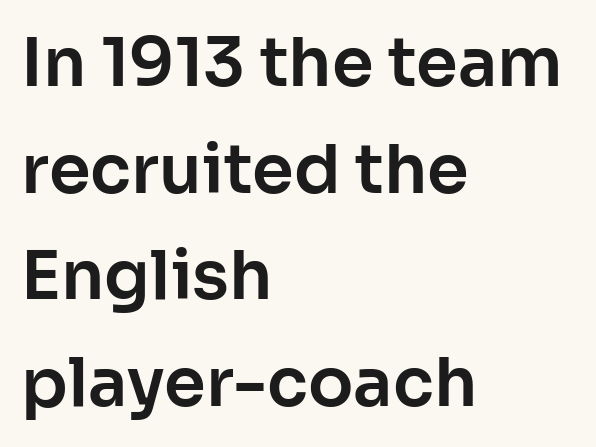
Rows of type keep a routine distance in the vertical direction. Ascenders rise straight up at ninety degrees. Only glyphs here, with clear space below each row. Words appear dense and cohesive because spacing is normal. Here the designer chose a conventional face with non-uniform glyph widths.
